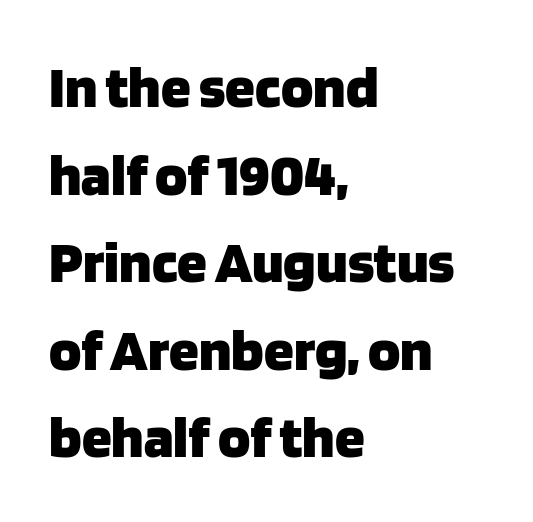
Varying glyph widths throughout — classic text-font behaviour. Compared with typical body copy, the letter spacing here is the same. Baseline-to-baseline distance is the conventional proportion of letter height. The rendering uses a bold face; every stroke is thick and dark. This rendering features lettering with no underline. Look at the bottom of the vertical strokes: they stop flat, with no serifs.
